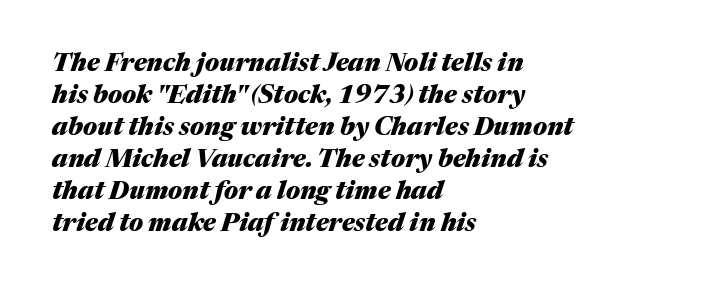
The image shows 25 px bold type, italic (leaning right); set left-aligned, normal line spacing (1.28x), normal letter spacing, not underlined.
